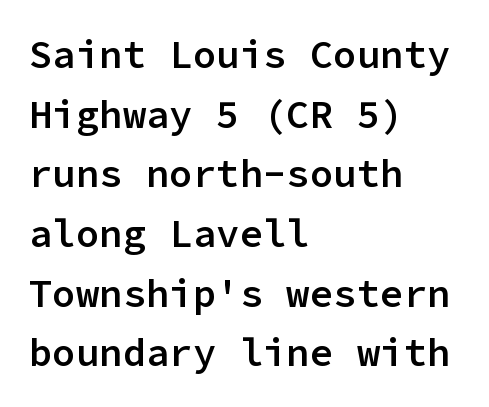
The image shows 39 px semibold sans-serif type, upright, monospaced; set left-aligned, normal line spacing (1.53x), normal letter spacing, not underlined; low stroke contrast and a medium x-height.
